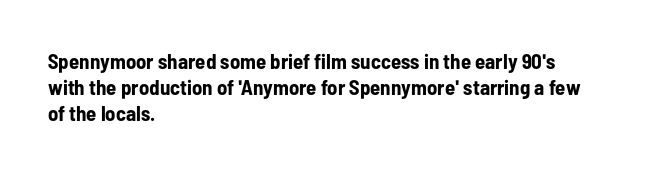
{"italic": "no", "bold": "yes", "underline": "no", "align": "left", "line_spacing_ratio": 1.23, "letter_spacing": "normal", "letter_spacing_em": 0.0, "glyph_px": 21}
